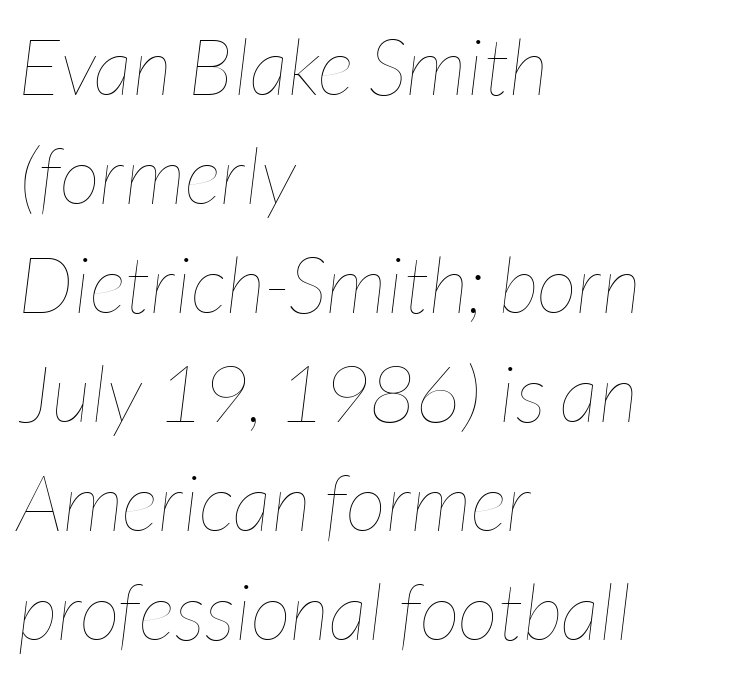
Quick note: interline space is typical. Compared with ordinary roman type, these characters are visibly tilted. The compositor pushed each line to the left boundary. The passage shown is typed in a proportional face where columns would drift. The words here are not underlined. The face looks like a standard text weight, possibly lighter.
